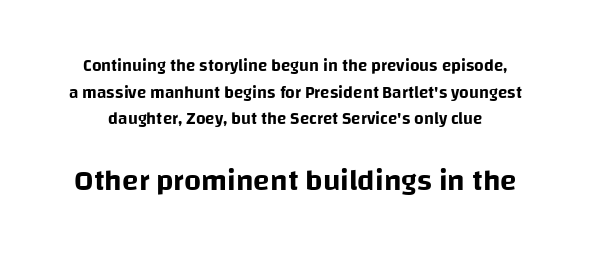
{"serif": "no", "italic": "no", "width": "normal", "stroke_contrast": "low", "x_height": "large", "monospaced": "no", "underline": "no", "line_spacing": "normal", "line_spacing_ratio": 1.57, "letter_spacing": "normal", "letter_spacing_em": 0.0, "larger_block": "second", "size_ratio": 1.76, "glyph_px": 30}
